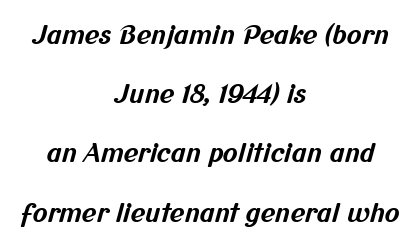
The image shows 25 px bold type; set centered, loose line spacing (2.37x), normal letter spacing, not underlined.
